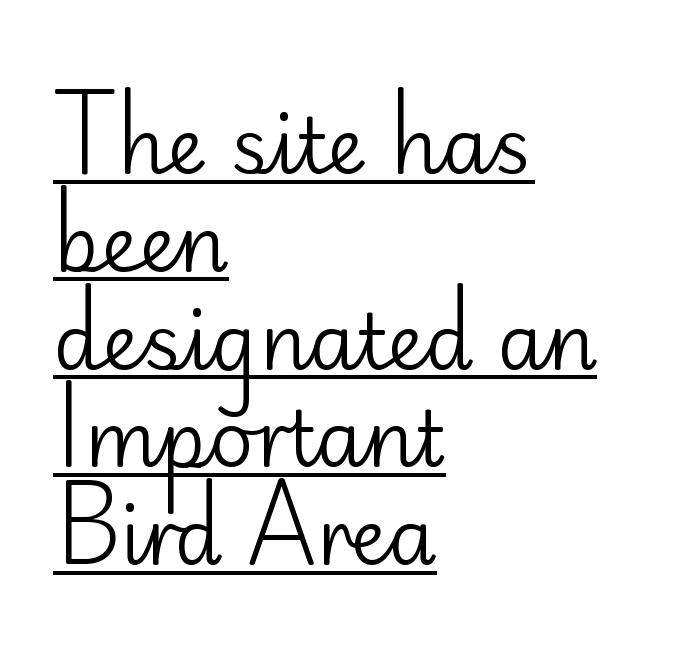
Q: Is the text bold? A: No.
Q: Is the text italic (slanted)? A: No, it is upright.
Q: Is the typeface a serif or a sans-serif typeface? A: Sans-serif.
Q: Is the text underlined? A: Yes.
Q: How is the paragraph aligned? A: Left-aligned.
Q: Is the spacing between letters normal or unusually wide? A: Normal.
Q: Is the spacing between lines tight, normal or loose? A: Normal.
Q: Width (condensed, normal, or wide)? A: Normal.
Q: Stroke contrast? A: Low.
Q: x-height? A: Small.
Q: Monospaced? A: No.
